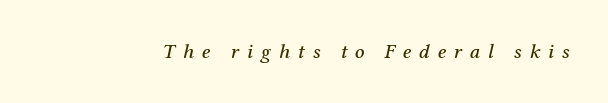
Decoration check: the copy has no underline. Is the letter spacing exaggerated? Yes — the characters are pushed far apart. Quick note: italic.
